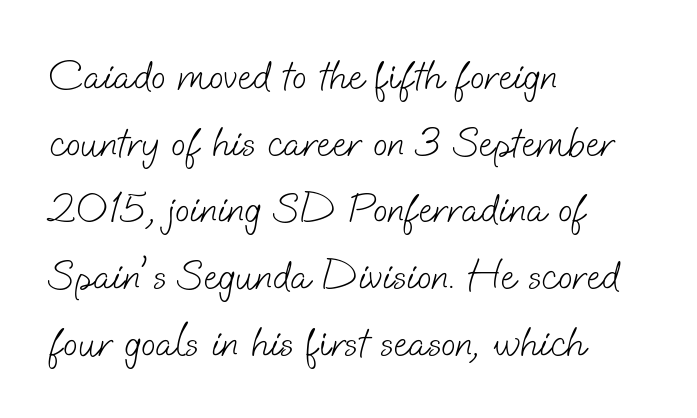
The image shows 43 px light sans-serif type; set left-aligned, normal line spacing (1.55x), normal letter spacing, not underlined; low stroke contrast and a small x-height.
